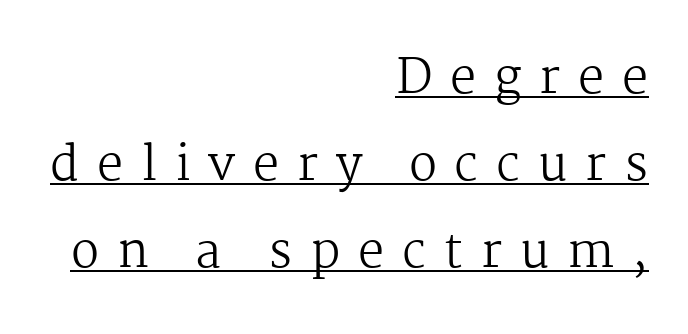
{"serif": "yes", "italic": "no", "bold": "no", "weight": "regular", "width": "normal", "stroke_contrast": "medium", "x_height": "medium", "monospaced": "no", "underline": "yes", "align": "right", "line_spacing_ratio": 1.85, "letter_spacing": "wide", "letter_spacing_em": 0.38, "glyph_px": 47}
